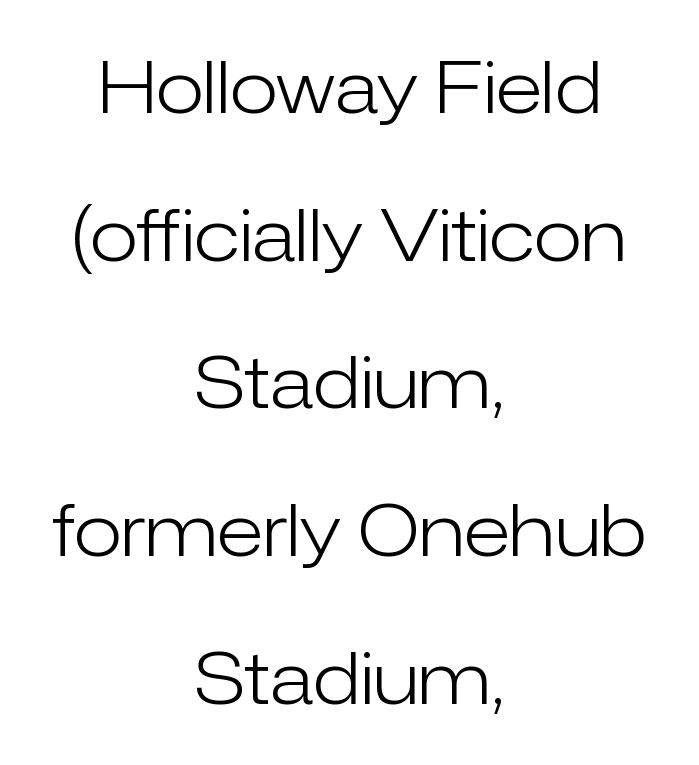
{"serif": "no", "italic": "no", "bold": "no", "weight": "light", "width": "normal", "stroke_contrast": "low", "x_height": "medium", "monospaced": "no", "underline": "no", "align": "center", "line_spacing": "loose", "line_spacing_ratio": 2.08, "letter_spacing": "normal", "letter_spacing_em": 0.0, "glyph_px": 71}
